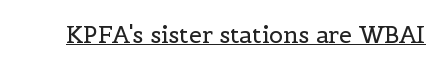
The image shows 23 px text type, upright; set normal letter spacing, underlined.
